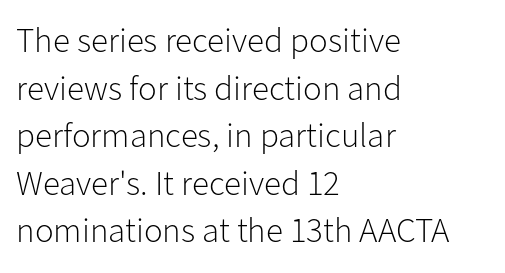
{"serif": "no", "italic": "no", "bold": "no", "weight": "light", "width": "normal", "stroke_contrast": "low", "x_height": "medium", "monospaced": "no", "underline": "no", "align": "left", "line_spacing": "normal", "line_spacing_ratio": 1.36, "letter_spacing": "normal", "letter_spacing_em": 0.0, "glyph_px": 35}
